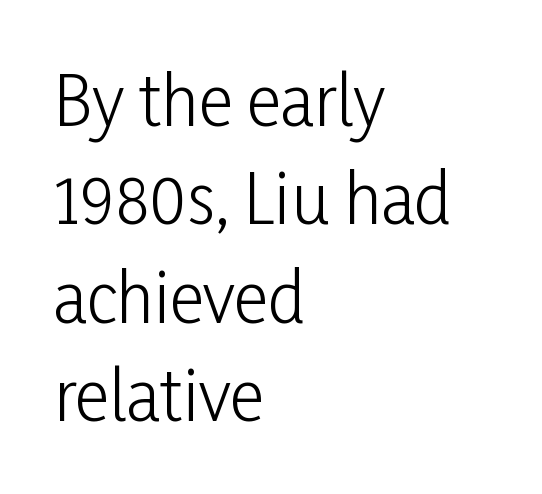
{"serif": "no", "italic": "no", "bold": "no", "weight": "light", "width": "condensed", "stroke_contrast": "low", "x_height": "medium", "monospaced": "no", "underline": "no", "align": "left", "line_spacing": "normal", "line_spacing_ratio": 1.47, "letter_spacing": "normal", "letter_spacing_em": 0.0, "glyph_px": 67}
